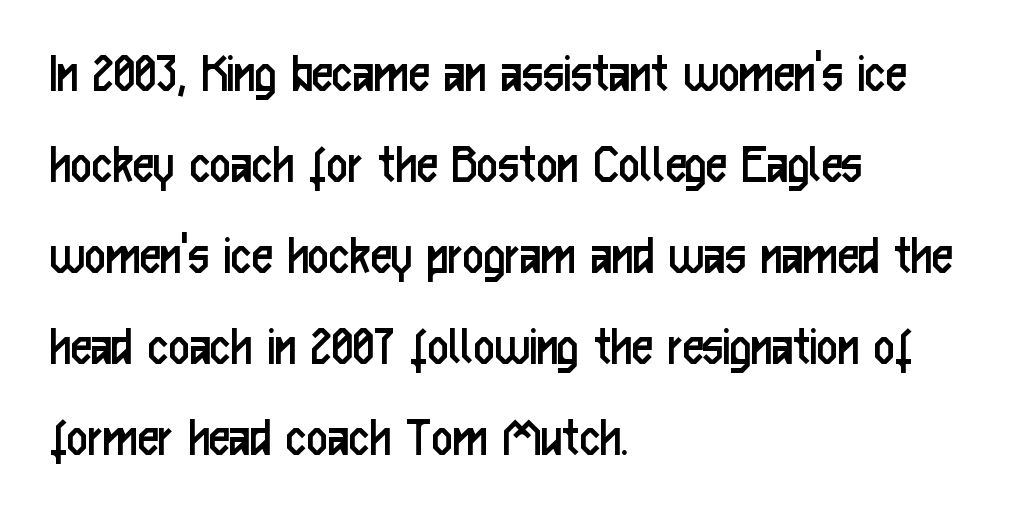
Q: Is the text bold? A: No.
Q: Is the text italic (slanted)? A: No, it is upright.
Q: Is the typeface a serif or a sans-serif typeface? A: Sans-serif.
Q: Is the text underlined? A: No.
Q: How is the paragraph aligned? A: Left-aligned.
Q: Is the spacing between letters normal or unusually wide? A: Normal.
Q: Is the spacing between lines tight, normal or loose? A: Normal.
Q: Width (condensed, normal, or wide)? A: Condensed.
Q: Stroke contrast? A: Low.
Q: x-height? A: Medium.
Q: Monospaced? A: No.
